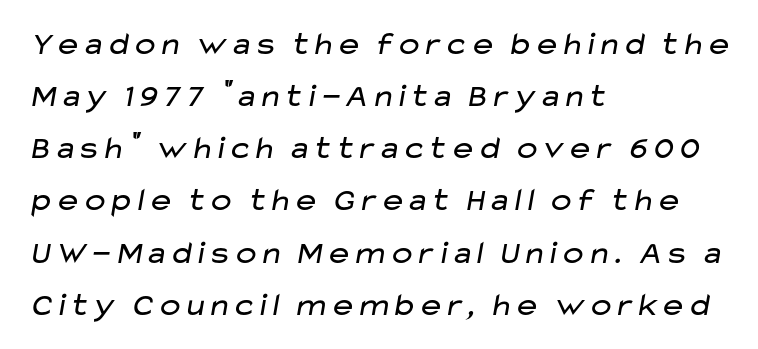
Stems here are at most as thick as an everyday book face. Each letter's strokes conclude bluntly, with no projecting serifs. Students, observe: this is what conventionally led text looks like. The baseline area is clear. Do the characters align in a grid? No, the font is proportional.
